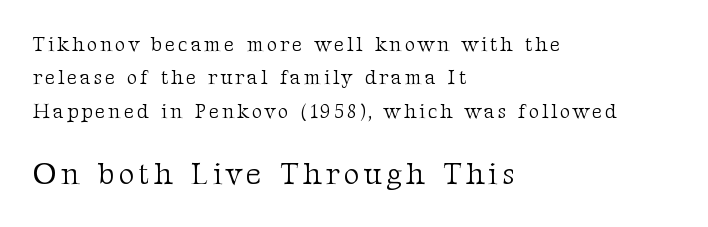
Q: Is the text bold? A: No.
Q: Is the text italic (slanted)? A: No, it is upright.
Q: Is the typeface a serif or a sans-serif typeface? A: Serif.
Q: Is the text underlined? A: No.
Q: How is the paragraph aligned? A: Left-aligned.
Q: Is the spacing between lines tight, normal or loose? A: Normal.
Q: Which block of text is set in a larger size, the first (top) or the second (bottom)? A: The second (bottom) one.
Q: Width (condensed, normal, or wide)? A: Normal.
Q: Stroke contrast? A: Medium.
Q: x-height? A: Medium.
Q: Monospaced? A: No.
